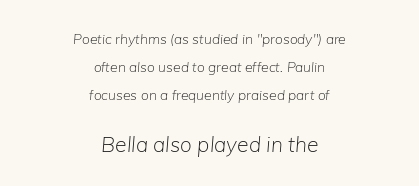
Q: Is the text bold? A: No.
Q: Is the text italic (slanted)? A: Yes, it leans right by about 5 degrees.
Q: Is the text underlined? A: No.
Q: How is the paragraph aligned? A: Centered.
Q: Is the spacing between letters normal or unusually wide? A: Normal.
Q: Is the spacing between lines tight, normal or loose? A: Loose.
Q: Which block of text is set in a larger size, the first (top) or the second (bottom)? A: The second (bottom) one.
